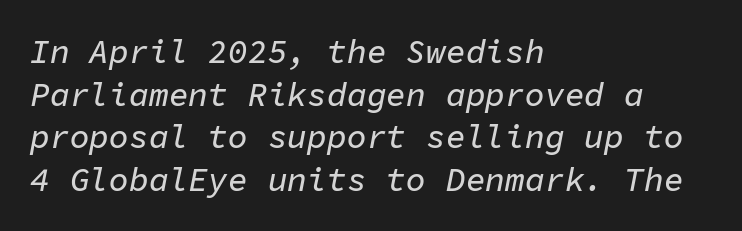
{"italic": "yes", "lean": "right", "slant_degrees": 11, "width": "normal", "stroke_contrast": "low", "x_height": "medium", "monospaced": "yes", "underline": "no", "align": "left", "line_spacing": "normal", "line_spacing_ratio": 1.29, "letter_spacing": "normal", "letter_spacing_em": 0.0, "glyph_px": 33}
